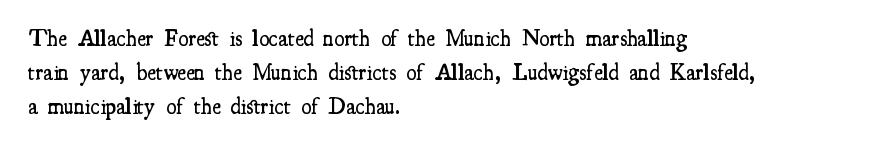
The image shows 23 px text type, upright; set left-aligned, normal line spacing (1.48x), normal letter spacing, not underlined.
